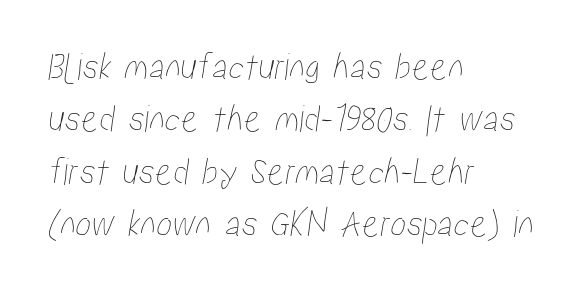
The image shows 40 px condensed type; set left-aligned, normal line spacing (1.31x), normal letter spacing, not underlined; low stroke contrast and a medium x-height.
